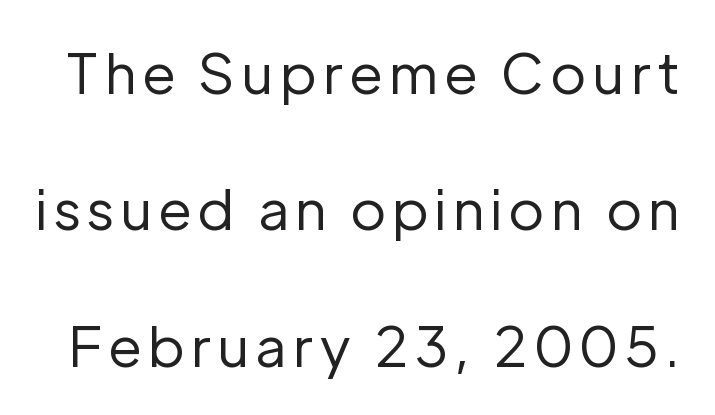
These lines are composed in type without serifs. No extra ink here — the face is not bold. Is this a fixed-width face? No — the glyphs have proportional, varying widths. The words here are not underlined. Nope, not italic — everything's standing straight. A typesetter would call this leading open, well beyond the default.
